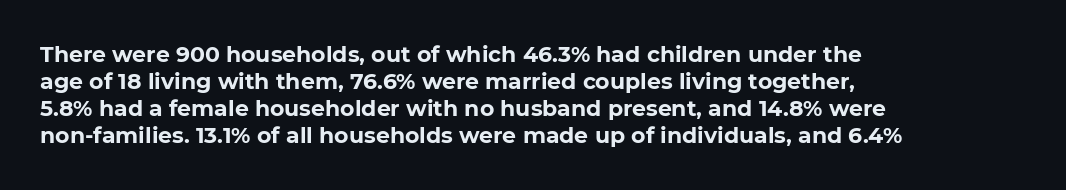
{"italic": "no", "bold": "yes", "underline": "no", "align": "left", "line_spacing_ratio": 1.23, "letter_spacing": "normal", "letter_spacing_em": 0.0, "glyph_px": 22}
